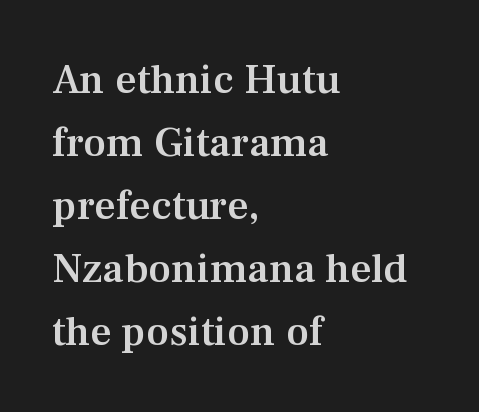
{"serif": "yes", "italic": "no", "bold": "semi", "weight": "semibold", "width": "normal", "stroke_contrast": "medium", "x_height": "medium", "monospaced": "no", "underline": "no", "align": "left", "line_spacing": "normal", "line_spacing_ratio": 1.5, "letter_spacing": "normal", "letter_spacing_em": 0.0, "glyph_px": 42}
